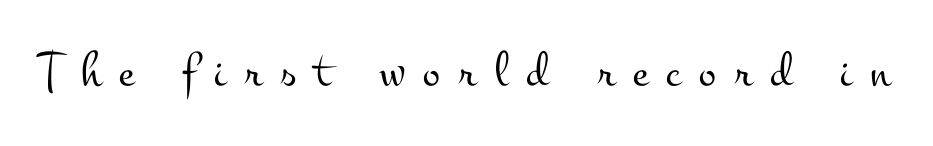
{"bold": "no", "weight": "light", "width": "wide", "stroke_contrast": "medium", "x_height": "small", "monospaced": "no", "underline": "no", "letter_spacing": "wide", "letter_spacing_em": 0.36, "glyph_px": 51}
